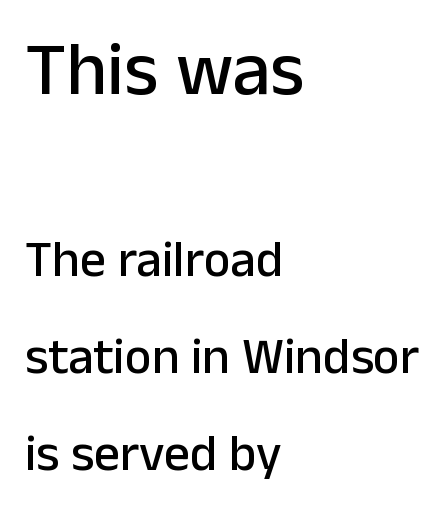
Is this a fixed-width face? No — the glyphs have proportional, varying widths. Caption: upper text group enlarged, lower text group reduced. How would I describe the line gaps? Wide and relaxed. To sum up the face: it is a sans, with no serifs. This is the regular roman posture of the typeface.
